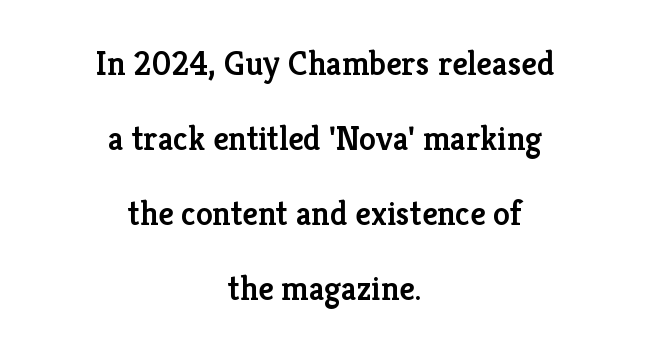
Q: Is the text bold? A: Semi-bold.
Q: Is the text italic (slanted)? A: No, it is upright.
Q: Is the typeface a serif or a sans-serif typeface? A: Serif.
Q: Is the text underlined? A: No.
Q: How is the paragraph aligned? A: Centered.
Q: Is the spacing between letters normal or unusually wide? A: Normal.
Q: Is the spacing between lines tight, normal or loose? A: Loose.
Q: Width (condensed, normal, or wide)? A: Normal.
Q: Stroke contrast? A: Low.
Q: x-height? A: Medium.
Q: Monospaced? A: No.
